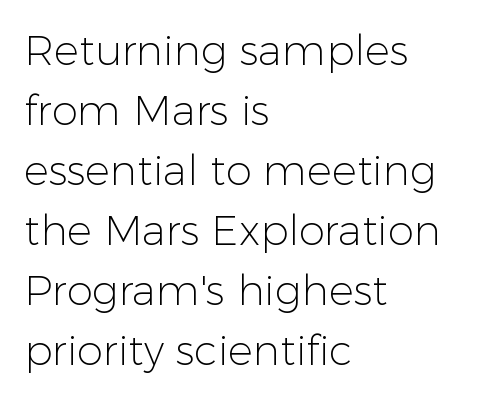
{"serif": "no", "italic": "no", "bold": "no", "weight": "light", "width": "normal", "stroke_contrast": "low", "x_height": "medium", "monospaced": "no", "underline": "no", "align": "left", "line_spacing": "normal", "line_spacing_ratio": 1.43, "letter_spacing": "normal", "letter_spacing_em": 0.0, "glyph_px": 42}
